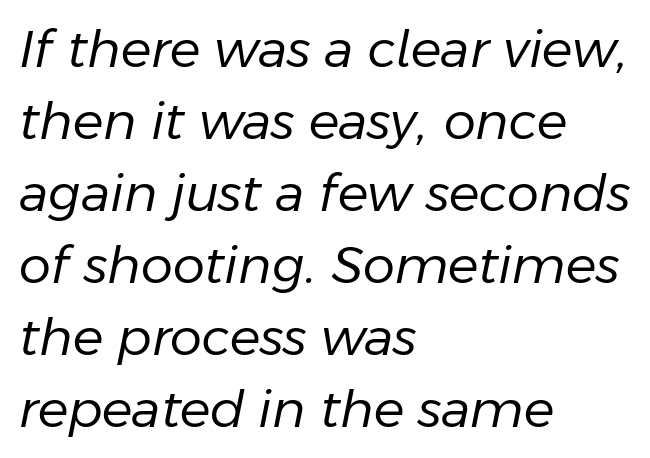
Q: Is the text bold? A: No.
Q: Is the text italic (slanted)? A: Yes, it leans right by about 11 degrees.
Q: Is the text underlined? A: No.
Q: How is the paragraph aligned? A: Left-aligned.
Q: Is the spacing between letters normal or unusually wide? A: Normal.
Q: Is the spacing between lines tight, normal or loose? A: Normal.
Q: Width (condensed, normal, or wide)? A: Normal.
Q: Stroke contrast? A: Low.
Q: x-height? A: Medium.
Q: Monospaced? A: No.
